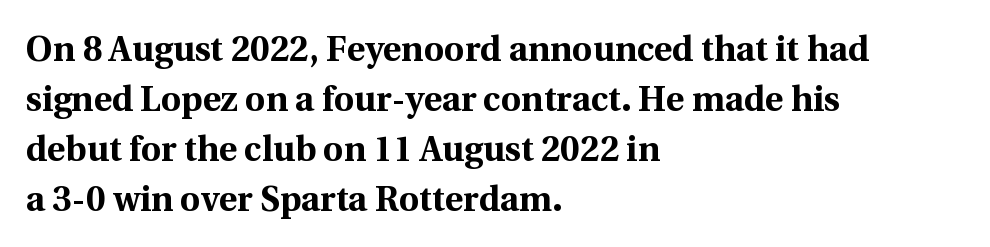
Q: Is the text bold? A: Yes.
Q: Is the text italic (slanted)? A: No, it is upright.
Q: Is the typeface a serif or a sans-serif typeface? A: Serif.
Q: Is the text underlined? A: No.
Q: How is the paragraph aligned? A: Left-aligned.
Q: Is the spacing between letters normal or unusually wide? A: Normal.
Q: Is the spacing between lines tight, normal or loose? A: Normal.
Q: Width (condensed, normal, or wide)? A: Normal.
Q: x-height? A: Medium.
Q: Monospaced? A: No.
